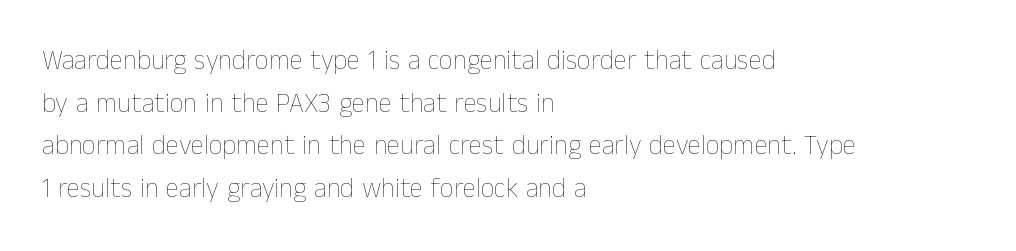
{"italic": "no", "bold": "no", "underline": "no", "align": "left", "line_spacing": "normal", "line_spacing_ratio": 1.58, "letter_spacing": "normal", "letter_spacing_em": 0.0, "glyph_px": 27}
